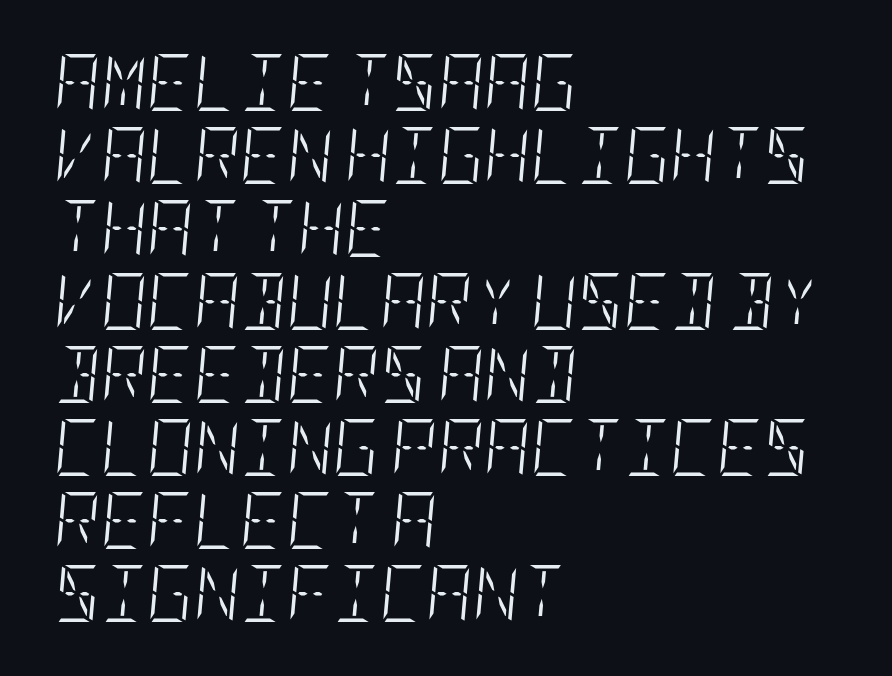
The image shows 57 px light, condensed type, italic (leaning right); set left-aligned, normal line spacing (1.28x), normal letter spacing, not underlined; low stroke contrast and a large x-height.
